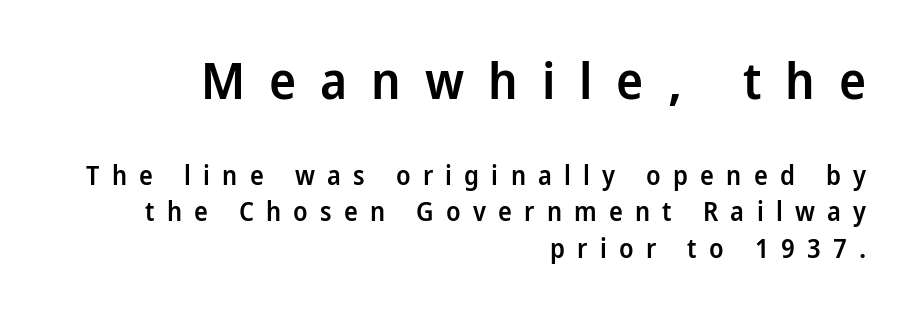
{"serif": "no", "italic": "no", "bold": "semi", "weight": "semibold", "width": "normal", "stroke_contrast": "low", "x_height": "medium", "monospaced": "no", "underline": "no", "align": "right", "line_spacing": "normal", "line_spacing_ratio": 1.41, "letter_spacing": "wide", "letter_spacing_em": 0.47, "larger_block": "first", "size_ratio": 1.96, "glyph_px": 51}
